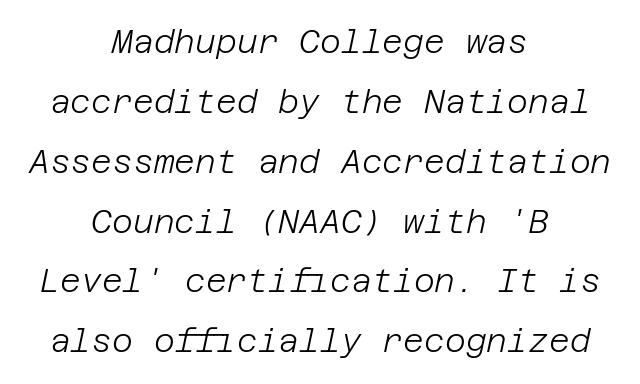
Centered paragraph, ragged on both sides. No extra ink here — the face is not bold. You could call the tracking neutral — neither tight nor loose. There's an unmistakable incline to the writing here. The gap between lines stays unmarked.
